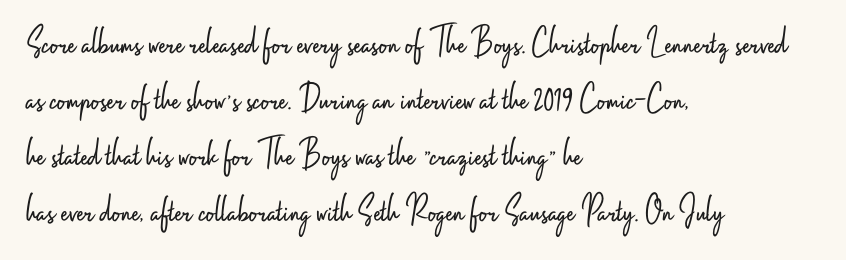
Q: Is the text bold? A: No.
Q: Is the text italic (slanted)? A: Yes.
Q: Is the typeface a serif or a sans-serif typeface? A: Sans-serif.
Q: Is the text underlined? A: No.
Q: How is the paragraph aligned? A: Left-aligned.
Q: Is the spacing between letters normal or unusually wide? A: Normal.
Q: Is the spacing between lines tight, normal or loose? A: Normal.
Q: Width (condensed, normal, or wide)? A: Condensed.
Q: Stroke contrast? A: Low.
Q: x-height? A: Small.
Q: Monospaced? A: No.
